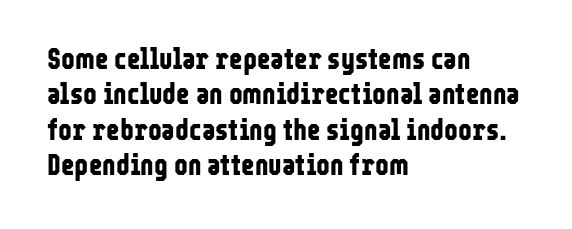
The image shows 29 px bold, condensed sans-serif type, upright; set left-aligned, line spacing 1.22x, normal letter spacing, not underlined; low stroke contrast and a medium x-height.
